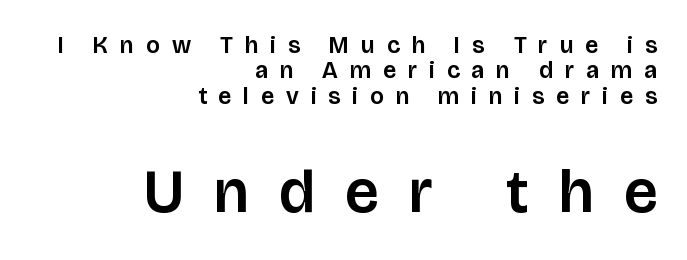
Q: Is the text italic (slanted)? A: No, it is upright.
Q: Is the typeface a serif or a sans-serif typeface? A: Sans-serif.
Q: Is the text underlined? A: No.
Q: How is the paragraph aligned? A: Right-aligned.
Q: Is the spacing between letters normal or unusually wide? A: Unusually wide.
Q: Is the spacing between lines tight, normal or loose? A: Tight.
Q: Which block of text is set in a larger size, the first (top) or the second (bottom)? A: The second (bottom) one.
Q: Width (condensed, normal, or wide)? A: Normal.
Q: Stroke contrast? A: Low.
Q: x-height? A: Large.
Q: Monospaced? A: No.
